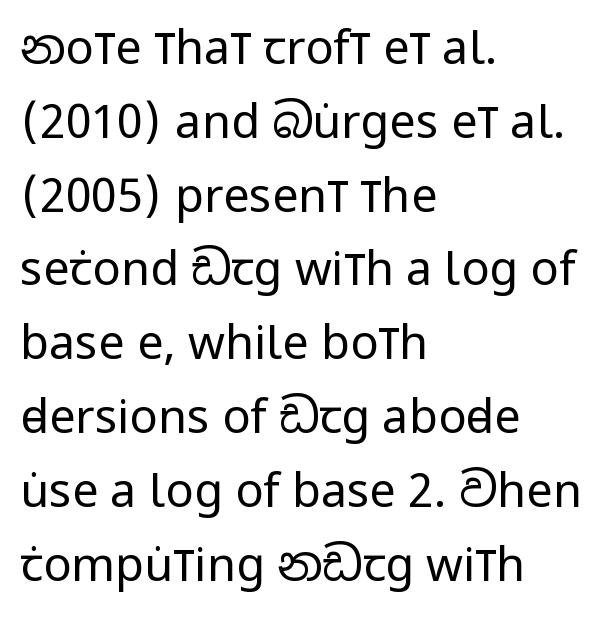
The image shows 47 px regular-weight, condensed sans-serif type, upright; set left-aligned, normal line spacing (1.57x), normal letter spacing, not underlined; low stroke contrast and a large x-height.
